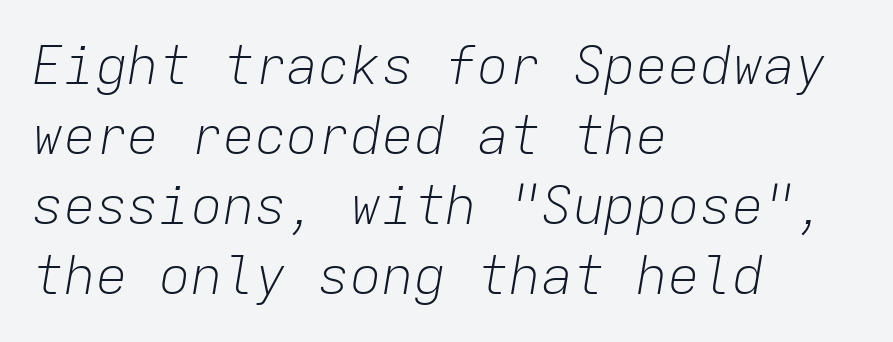
The image shows 53 px light type, italic (leaning right), monospaced; set left-aligned, normal line spacing (1.32x), normal letter spacing, not underlined; low stroke contrast and a medium x-height.
